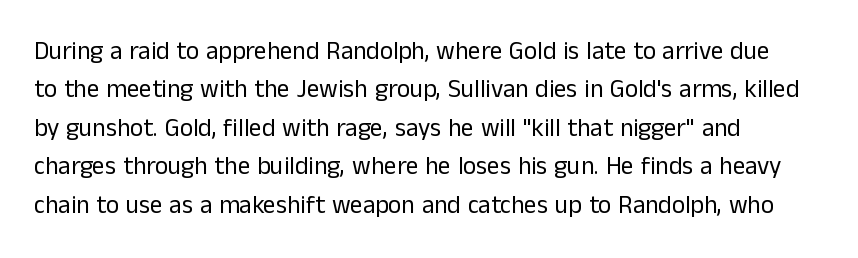
Q: Is the text bold? A: No.
Q: Is the text italic (slanted)? A: No, it is upright.
Q: Is the text underlined? A: No.
Q: How is the paragraph aligned? A: Left-aligned.
Q: Is the spacing between letters normal or unusually wide? A: Normal.
Q: Is the spacing between lines tight, normal or loose? A: Normal.
